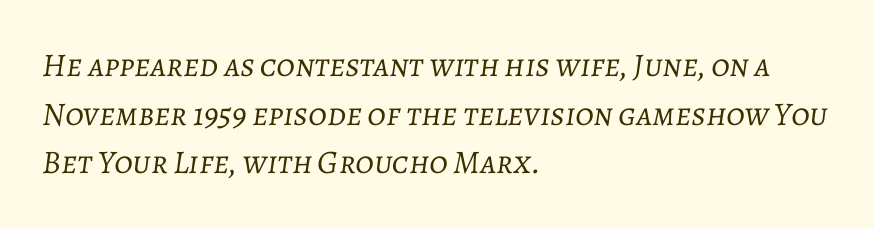
Q: Is the text bold? A: No.
Q: Is the text italic (slanted)? A: Yes, it leans right by about 7 degrees.
Q: Is the text underlined? A: No.
Q: How is the paragraph aligned? A: Left-aligned.
Q: Is the spacing between letters normal or unusually wide? A: Normal.
Q: Is the spacing between lines tight, normal or loose? A: Normal.
Q: Width (condensed, normal, or wide)? A: Normal.
Q: Stroke contrast? A: Low.
Q: x-height? A: Medium.
Q: Monospaced? A: No.
